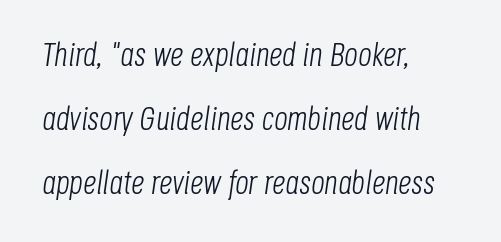
Q: Is the text bold? A: No.
Q: Is the text italic (slanted)? A: Yes, it leans right by about 8 degrees.
Q: Is the text underlined? A: No.
Q: How is the paragraph aligned? A: Left-aligned.
Q: Is the spacing between letters normal or unusually wide? A: Normal.
Q: Is the spacing between lines tight, normal or loose? A: Loose.
Q: Width (condensed, normal, or wide)? A: Condensed.
Q: Stroke contrast? A: Low.
Q: x-height? A: Large.
Q: Monospaced? A: No.
